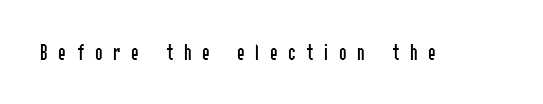
The image shows 23 px text type, upright; set unusually wide letter spacing (+0.46 em), not underlined.
